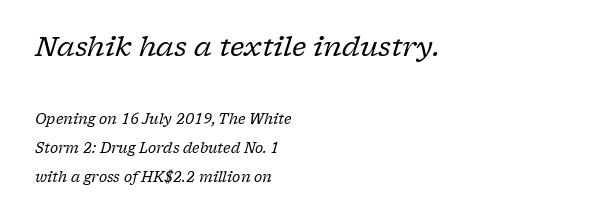
Q: Is the text bold? A: No.
Q: Is the text italic (slanted)? A: Yes, it leans right by about 17 degrees.
Q: Is the text underlined? A: No.
Q: How is the paragraph aligned? A: Left-aligned.
Q: Is the spacing between letters normal or unusually wide? A: Normal.
Q: Is the spacing between lines tight, normal or loose? A: Loose.
Q: Which block of text is set in a larger size, the first (top) or the second (bottom)? A: The first (top) one.
